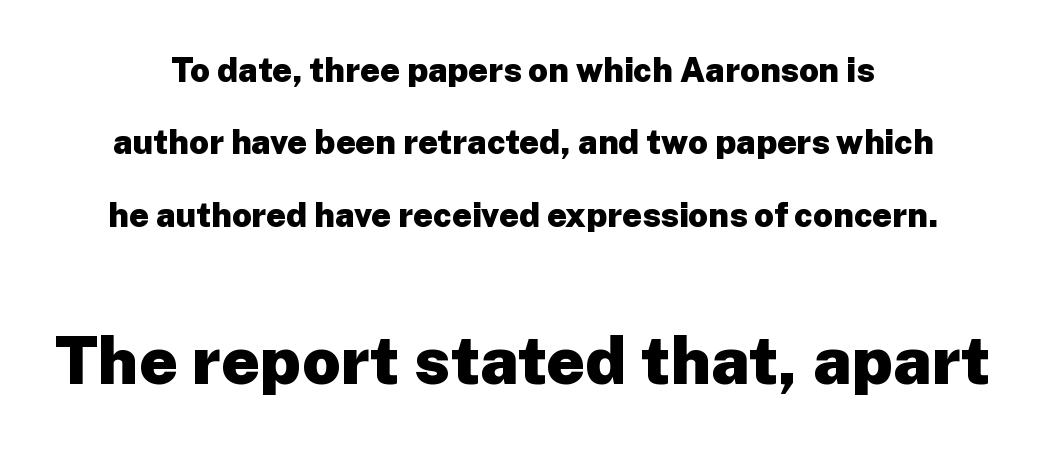
Q: Is the text bold? A: Yes.
Q: Is the text italic (slanted)? A: No, it is upright.
Q: Is the typeface a serif or a sans-serif typeface? A: Sans-serif.
Q: Is the text underlined? A: No.
Q: How is the paragraph aligned? A: Centered.
Q: Is the spacing between letters normal or unusually wide? A: Normal.
Q: Is the spacing between lines tight, normal or loose? A: Loose.
Q: Which block of text is set in a larger size, the first (top) or the second (bottom)? A: The second (bottom) one.
Q: Width (condensed, normal, or wide)? A: Normal.
Q: Stroke contrast? A: Low.
Q: x-height? A: Medium.
Q: Monospaced? A: No.
